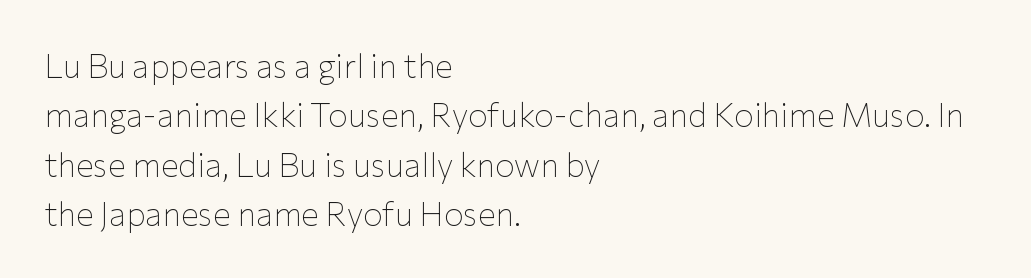
The image shows 33 px thin sans-serif type, upright; set left-aligned, normal line spacing (1.5x), normal letter spacing, not underlined; low stroke contrast and a medium x-height.
